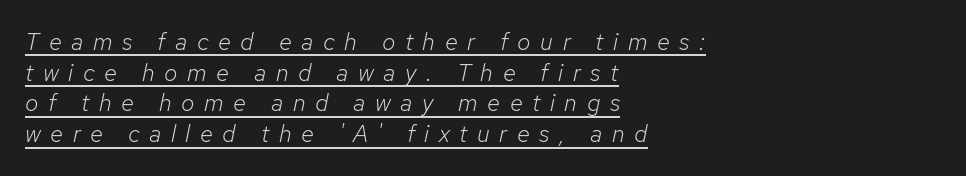
These lines were composed using italics. Tracking here is generous; glyphs stand well apart from one another. The typesetter chose a ragged-right arrangement here. Baseline-to-baseline distance is the conventional proportion of letter height. On a weight scale, this lands at 450 or below.
